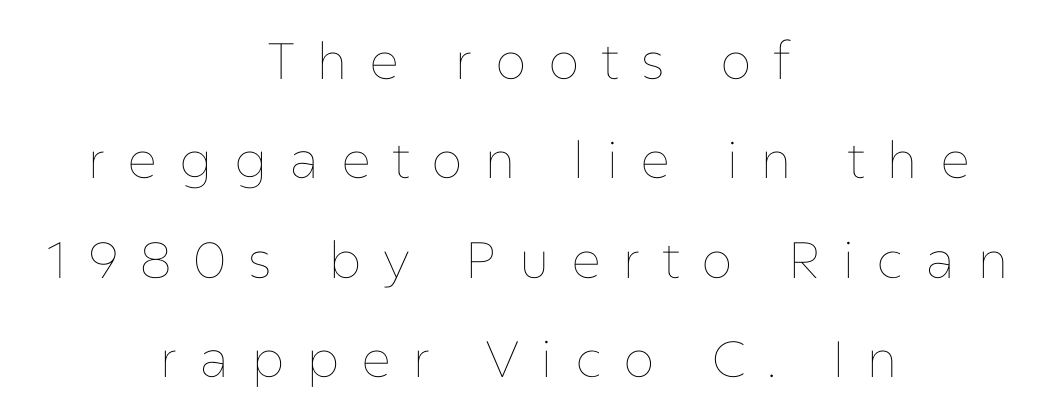
Q: Is the text bold? A: No.
Q: Is the text italic (slanted)? A: No, it is upright.
Q: Is the text underlined? A: No.
Q: How is the paragraph aligned? A: Centered.
Q: Is the spacing between letters normal or unusually wide? A: Unusually wide.
Q: Is the spacing between lines tight, normal or loose? A: Loose.
Q: Width (condensed, normal, or wide)? A: Normal.
Q: Stroke contrast? A: Low.
Q: x-height? A: Medium.
Q: Monospaced? A: No.
